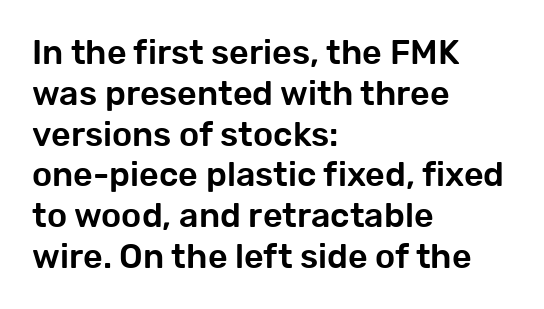
Style check: upright. Casual observation: everything's shoved over to the left. Stroke terminals: plain, sans-serif. A clean baseline with only descenders dipping below it. Observe the ordinary spacing: letters are neighbours, not strangers. Character widths vary here, with narrow letters taking less room than wide ones.
